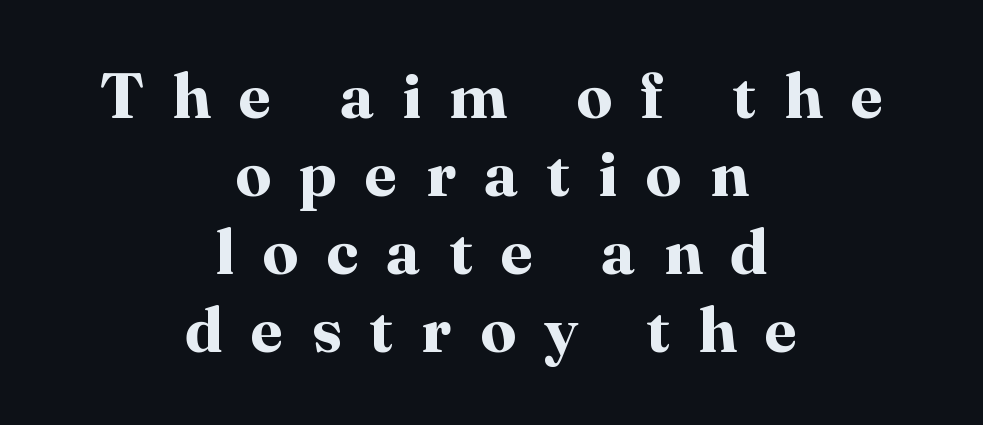
{"serif": "yes", "italic": "no", "bold": "yes", "weight": "bold", "width": "normal", "stroke_contrast": "high", "x_height": "medium", "monospaced": "no", "underline": "no", "align": "center", "line_spacing_ratio": 1.22, "letter_spacing": "wide", "letter_spacing_em": 0.44, "glyph_px": 64}
